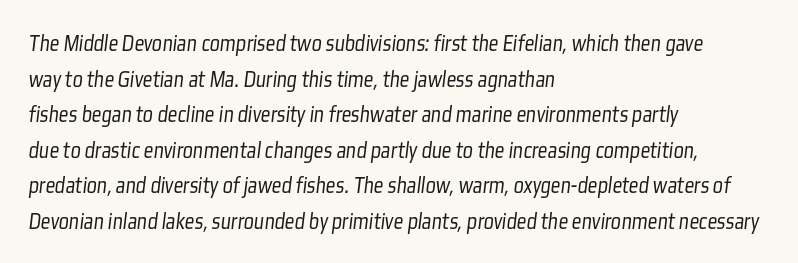
Honestly, the letter spacing is just normal — you wouldn't notice it. Weight: regular or lighter. Casual observation: everything's shoved over to the left. Clear beneath every line of the passage.
